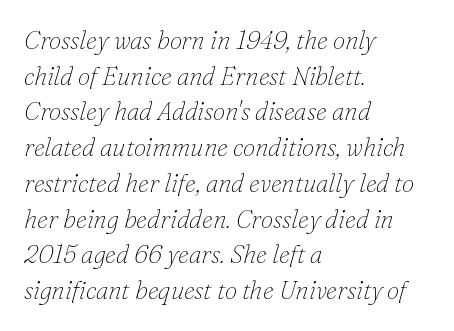
The letters sit at their default tracking, neither squeezed nor spread. The lines in this sample share a left origin and differ only in where they stop. The typography opts for an oblique posture over an upright one. No chunkiness to these letters — they're not bold.
